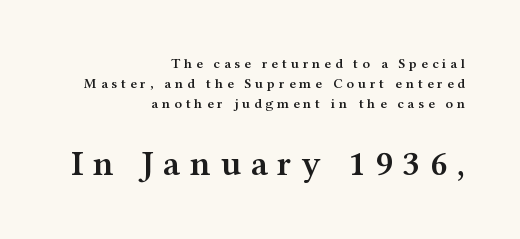
{"serif": "yes", "italic": "no", "bold": "semi", "weight": "semibold", "width": "wide", "stroke_contrast": "medium", "x_height": "medium", "monospaced": "no", "underline": "no", "align": "right", "line_spacing": "normal", "line_spacing_ratio": 1.42, "letter_spacing": "wide", "letter_spacing_em": 0.28, "larger_block": "second", "size_ratio": 2.5, "glyph_px": 35}
